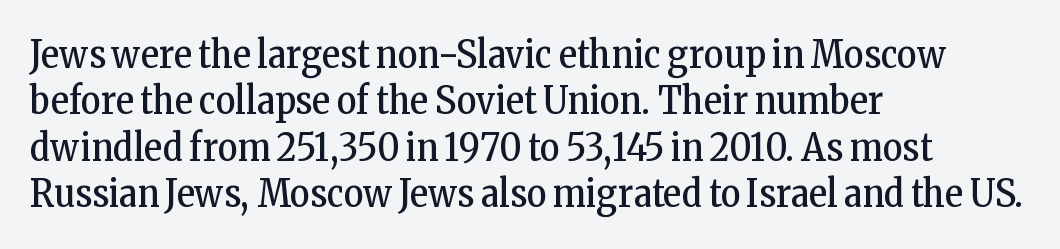
Are there feet on the stems? There are — it's a serif. Each letter keeps its own natural width here, so spacing adapts to shape. Descender tails drop into unmarked territory. A light-to-regular cut is what we see here. Ordinary non-slanted type is in use.
